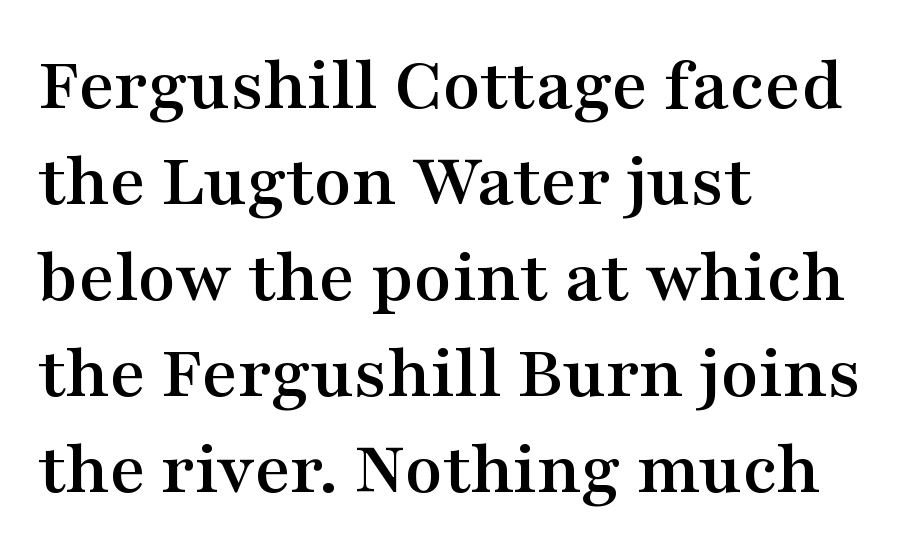
Q: Is the text italic (slanted)? A: No, it is upright.
Q: Is the typeface a serif or a sans-serif typeface? A: Serif.
Q: Is the text underlined? A: No.
Q: How is the paragraph aligned? A: Left-aligned.
Q: Is the spacing between letters normal or unusually wide? A: Normal.
Q: Width (condensed, normal, or wide)? A: Wide.
Q: Stroke contrast? A: Medium.
Q: x-height? A: Medium.
Q: Monospaced? A: No.
